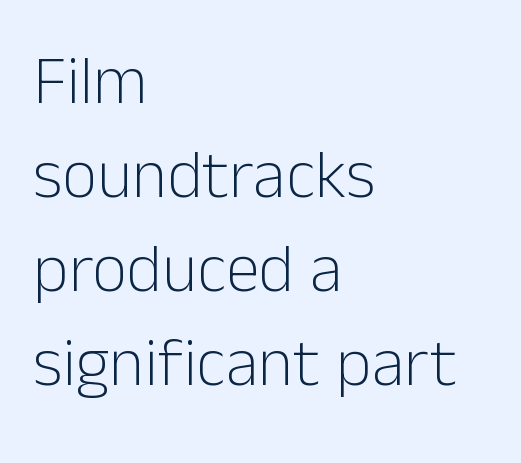
The image shows 68 px light sans-serif type, upright; set left-aligned, normal line spacing (1.38x), normal letter spacing, not underlined; low stroke contrast and a medium x-height.
